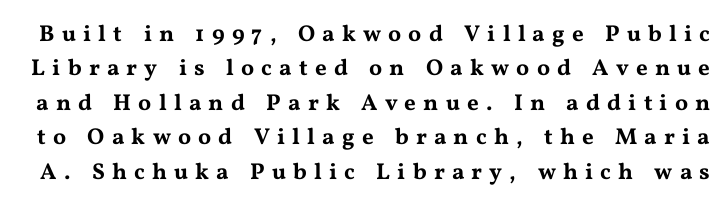
Q: Is the text italic (slanted)? A: No, it is upright.
Q: Is the text underlined? A: No.
Q: Is the spacing between letters normal or unusually wide? A: Unusually wide.
Q: Is the spacing between lines tight, normal or loose? A: Normal.
